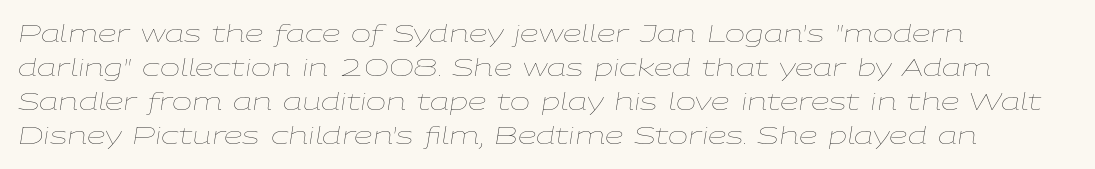
Q: Is the text bold? A: No.
Q: Is the text italic (slanted)? A: Yes, it leans right by about 9 degrees.
Q: Is the text underlined? A: No.
Q: How is the paragraph aligned? A: Left-aligned.
Q: Is the spacing between letters normal or unusually wide? A: Normal.
Q: Is the spacing between lines tight, normal or loose? A: Normal.
